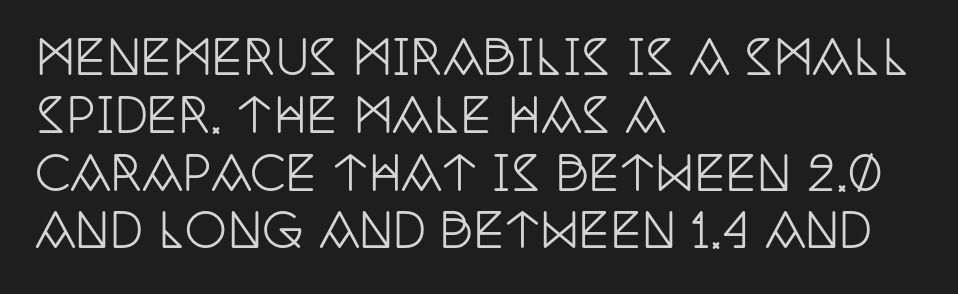
Observe the serifs anchoring each vertical stroke in this sample. Tracking value appears to be zero — textbook default spacing. The compositor pushed each line to the left boundary. Note the varied advance widths — an 'i' is clearly narrower than an 'm'. Plain, unruled lines of type.
